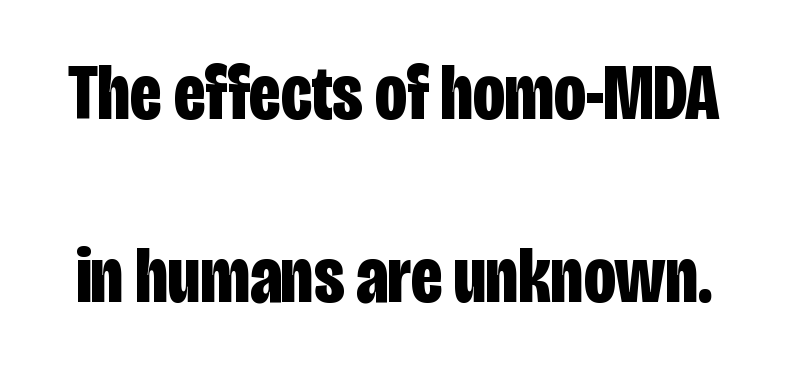
The image shows 79 px bold, condensed sans-serif type, upright; set loose line spacing (2.32x), normal letter spacing, not underlined; low stroke contrast and a large x-height.
